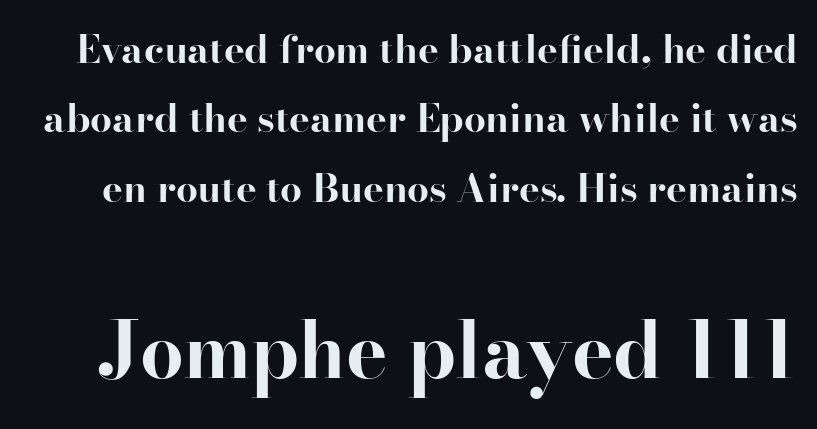
{"serif": "yes", "italic": "no", "bold": "yes", "weight": "bold", "width": "normal", "stroke_contrast": "high", "x_height": "small", "monospaced": "no", "underline": "no", "line_spacing_ratio": 1.78, "letter_spacing": "normal", "letter_spacing_em": 0.0, "larger_block": "second", "size_ratio": 2.0, "glyph_px": 78}
